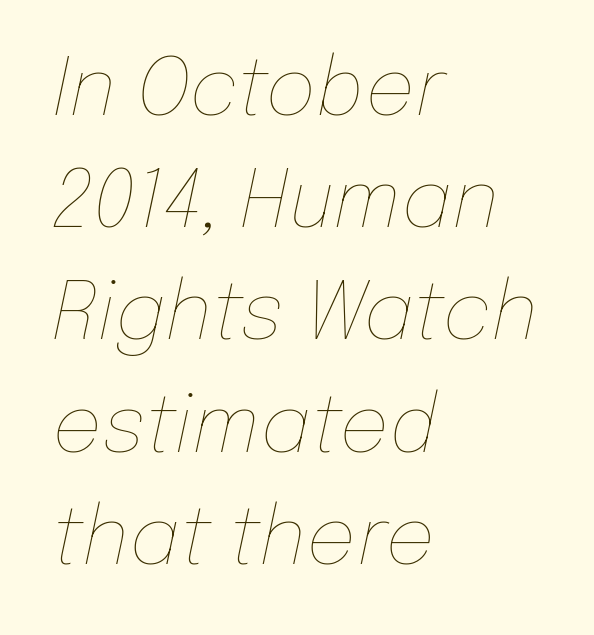
Q: Is the text bold? A: No.
Q: Is the text italic (slanted)? A: Yes, it leans right by about 12 degrees.
Q: Is the text underlined? A: No.
Q: How is the paragraph aligned? A: Left-aligned.
Q: Is the spacing between letters normal or unusually wide? A: Normal.
Q: Is the spacing between lines tight, normal or loose? A: Normal.
Q: Width (condensed, normal, or wide)? A: Normal.
Q: Stroke contrast? A: Low.
Q: x-height? A: Medium.
Q: Monospaced? A: No.
